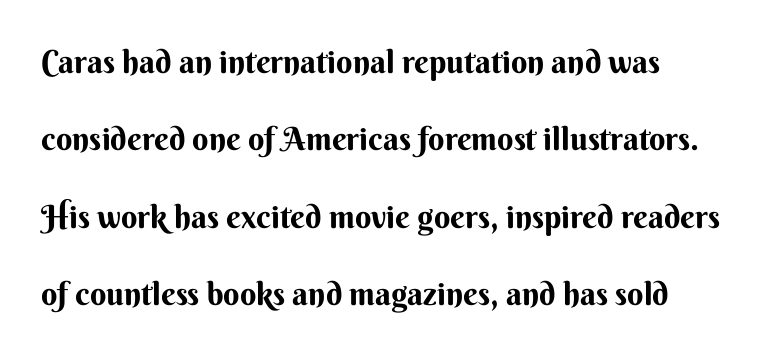
Q: Is the text italic (slanted)? A: No, it is upright.
Q: Is the typeface a serif or a sans-serif typeface? A: Sans-serif.
Q: Is the text underlined? A: No.
Q: Is the spacing between letters normal or unusually wide? A: Normal.
Q: Is the spacing between lines tight, normal or loose? A: Loose.
Q: Width (condensed, normal, or wide)? A: Normal.
Q: Stroke contrast? A: Medium.
Q: x-height? A: Small.
Q: Monospaced? A: No.
